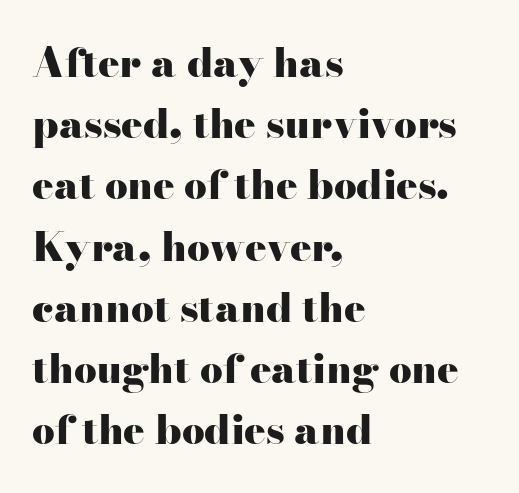
Q: Is the text bold? A: Yes.
Q: Is the text italic (slanted)? A: No, it is upright.
Q: Is the typeface a serif or a sans-serif typeface? A: Serif.
Q: Is the text underlined? A: No.
Q: How is the paragraph aligned? A: Left-aligned.
Q: Is the spacing between letters normal or unusually wide? A: Normal.
Q: Is the spacing between lines tight, normal or loose? A: Normal.
Q: Width (condensed, normal, or wide)? A: Wide.
Q: Stroke contrast? A: High.
Q: x-height? A: Small.
Q: Monospaced? A: No.
